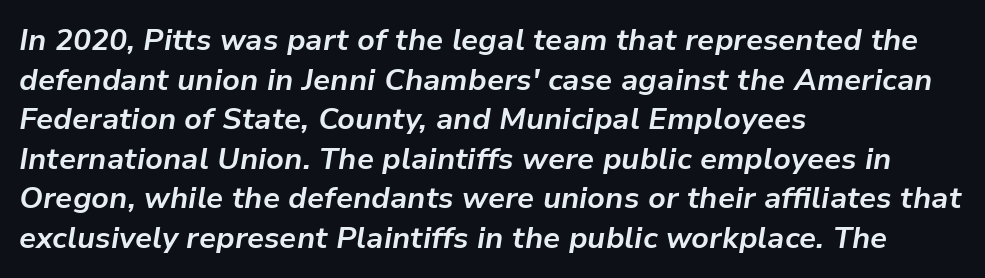
The font's italic variant was chosen for this text. Whoever set this chose a conventional vertical rhythm. Nobody touched the tracking dial on this one. Character widths vary here, with narrow letters taking less room than wide ones. Glance below the letters and you will spot only blank space. As a designer I'd log this as weight 700, bold.
